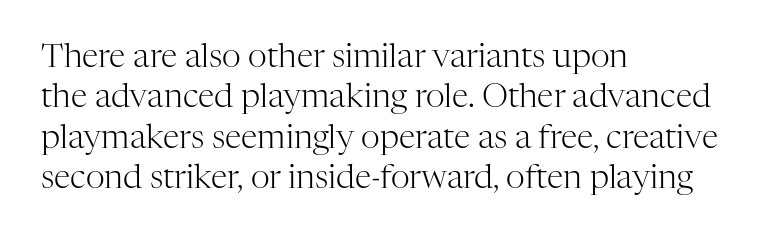
The letterforms sit at book weight or below. Serifs: yes, visible at the terminals of the letterforms. Spacing verdict: proportional, widths tailored to each character. Compared with a centered layout, this one pins lines to the left instead.
